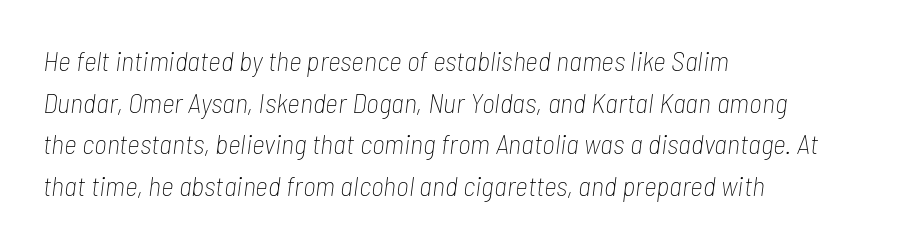
The image shows 28 px thin, condensed type, italic (leaning right); set left-aligned, normal line spacing (1.49x), normal letter spacing, not underlined; low stroke contrast and a medium x-height.
